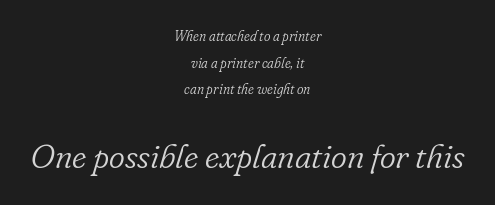
The image shows 34 px light serif type, italic (leaning right); set centered, loose line spacing (1.91x), normal letter spacing, not underlined; the second (bottom) block is 2.43x larger; low stroke contrast and a small x-height.
